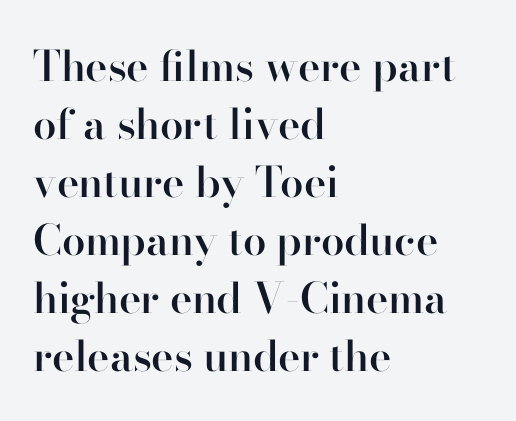
Q: Is the text bold? A: Semi-bold.
Q: Is the text italic (slanted)? A: No, it is upright.
Q: Is the typeface a serif or a sans-serif typeface? A: Serif.
Q: Is the text underlined? A: No.
Q: How is the paragraph aligned? A: Left-aligned.
Q: Is the spacing between letters normal or unusually wide? A: Normal.
Q: Is the spacing between lines tight, normal or loose? A: Normal.
Q: Width (condensed, normal, or wide)? A: Normal.
Q: Stroke contrast? A: High.
Q: x-height? A: Small.
Q: Monospaced? A: No.
